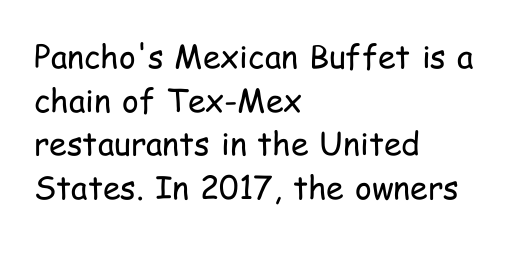
Q: Is the text bold? A: No.
Q: Is the text italic (slanted)? A: No, it is upright.
Q: Is the typeface a serif or a sans-serif typeface? A: Sans-serif.
Q: Is the text underlined? A: No.
Q: How is the paragraph aligned? A: Left-aligned.
Q: Is the spacing between letters normal or unusually wide? A: Normal.
Q: Is the spacing between lines tight, normal or loose? A: Normal.
Q: Width (condensed, normal, or wide)? A: Condensed.
Q: Stroke contrast? A: Low.
Q: x-height? A: Medium.
Q: Monospaced? A: No.
